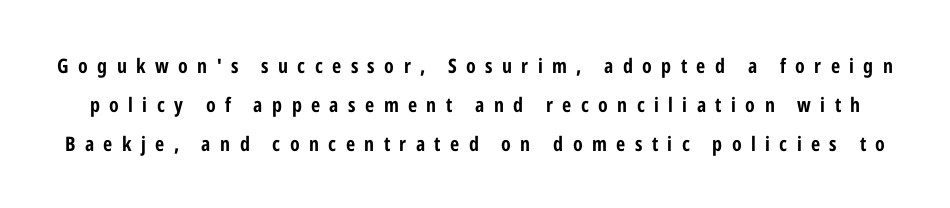
{"italic": "no", "bold": "yes", "underline": "no", "line_spacing": "loose", "line_spacing_ratio": 1.95, "letter_spacing": "wide", "letter_spacing_em": 0.47, "glyph_px": 20}
